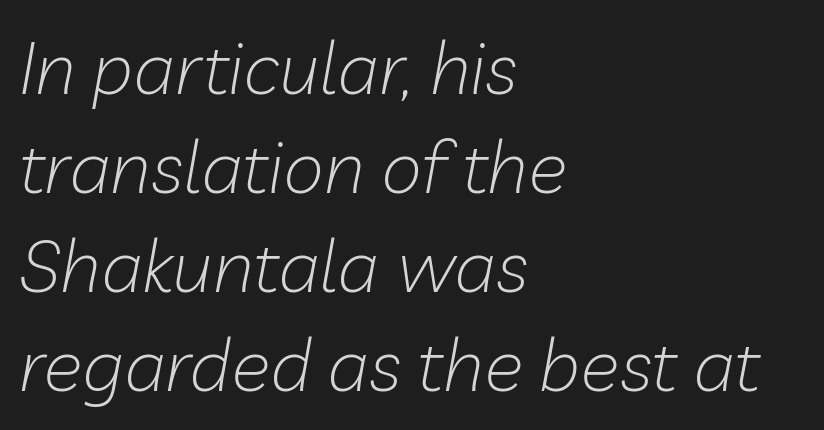
The image shows 74 px light type, italic (leaning right); set left-aligned, normal line spacing (1.34x), normal letter spacing, not underlined; low stroke contrast and a medium x-height.
